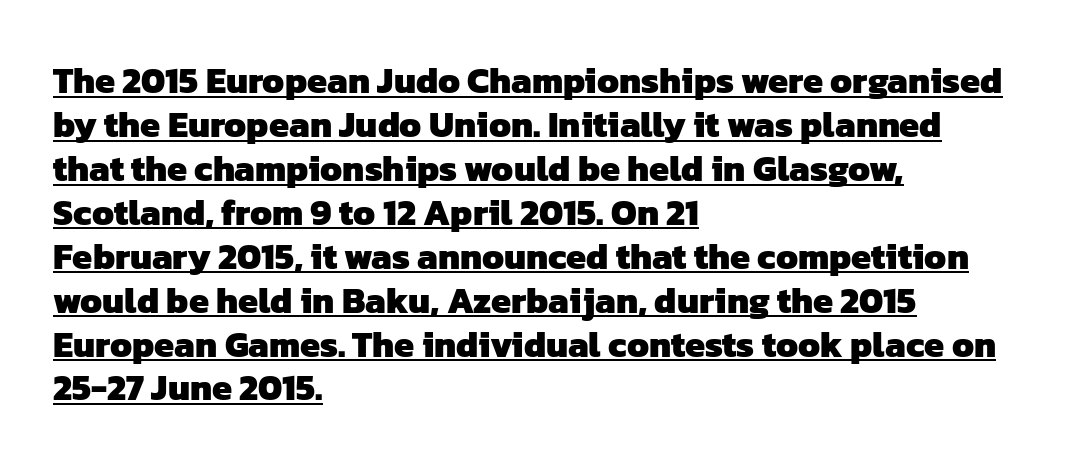
Q: Is the text bold? A: Yes.
Q: Is the typeface a serif or a sans-serif typeface? A: Sans-serif.
Q: Is the text underlined? A: Yes.
Q: How is the paragraph aligned? A: Left-aligned.
Q: Is the spacing between letters normal or unusually wide? A: Normal.
Q: Width (condensed, normal, or wide)? A: Normal.
Q: Stroke contrast? A: Low.
Q: x-height? A: Medium.
Q: Monospaced? A: No.
